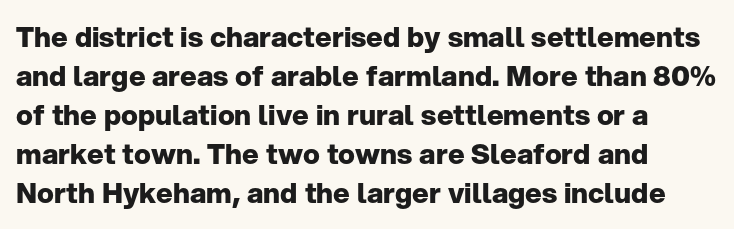
Each letter's strokes conclude bluntly, with no projecting serifs. The space between consecutive lines is moderate. Looks like regular typesetting: each glyph gets only the width it needs. Strokes here are thick enough to call this a true bold. Beneath every word, the page is bare.
